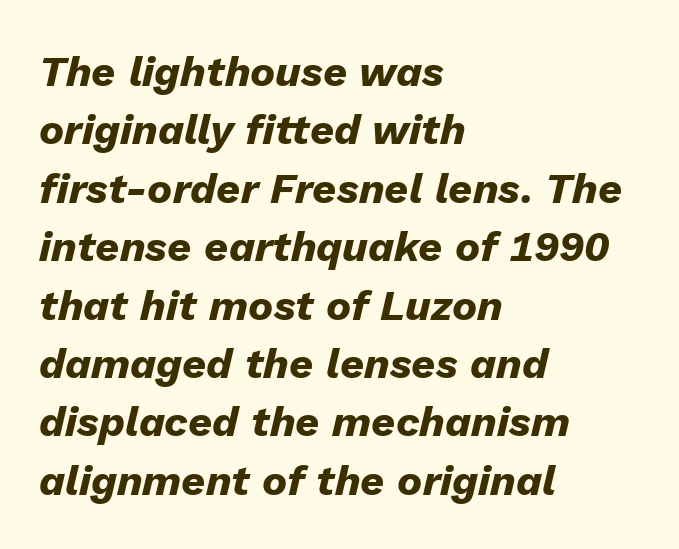
Line beginnings align vertically; line endings do not. No word sits above an underline. Proportional: the letters do not fall into vertical columns. Tracking value appears to be zero — textbook default spacing. The passage shown leans; its letterforms are oblique. Notice how descenders clear the ascenders below comfortably — that's standard leading.
